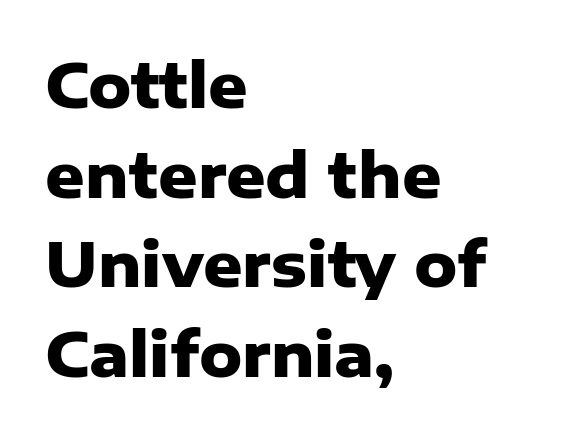
Q: Is the text bold? A: Yes.
Q: Is the text italic (slanted)? A: No, it is upright.
Q: Is the typeface a serif or a sans-serif typeface? A: Sans-serif.
Q: Is the text underlined? A: No.
Q: How is the paragraph aligned? A: Left-aligned.
Q: Is the spacing between letters normal or unusually wide? A: Normal.
Q: Is the spacing between lines tight, normal or loose? A: Normal.
Q: Width (condensed, normal, or wide)? A: Normal.
Q: Stroke contrast? A: Low.
Q: x-height? A: Medium.
Q: Monospaced? A: No.
